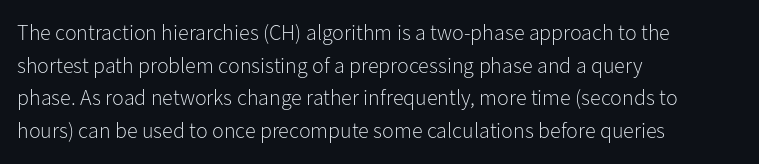
Q: Is the text bold? A: No.
Q: Is the text italic (slanted)? A: No, it is upright.
Q: Is the text underlined? A: No.
Q: How is the paragraph aligned? A: Left-aligned.
Q: Is the spacing between letters normal or unusually wide? A: Normal.
Q: Is the spacing between lines tight, normal or loose? A: Normal.
